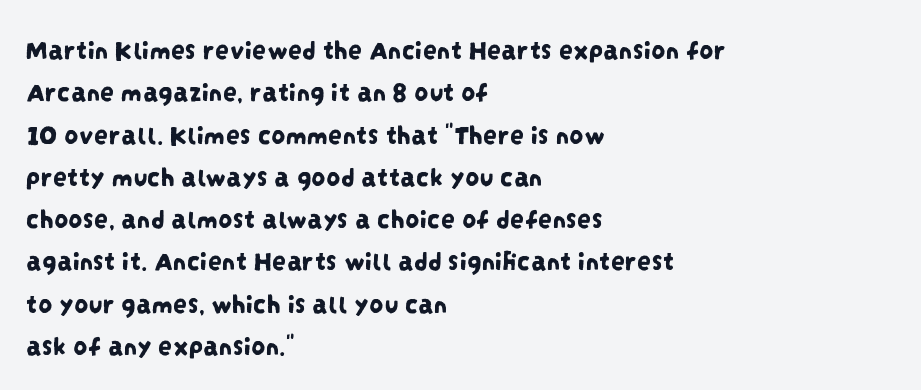
Each word holds together tightly as a unit, with standard inter-letter gaps. Quick note: underline off. Type style note: lacks serifs. Line starts are locked; line ends wander. This sample keeps an unexceptional amount of space between lines.
